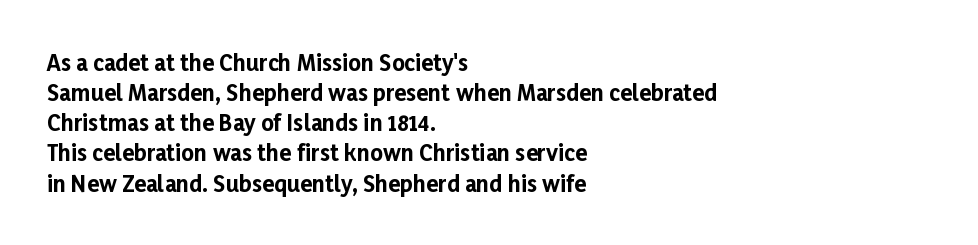
{"italic": "no", "bold": "yes", "underline": "no", "align": "left", "line_spacing": "normal", "line_spacing_ratio": 1.37, "letter_spacing": "normal", "letter_spacing_em": 0.0, "glyph_px": 22}
